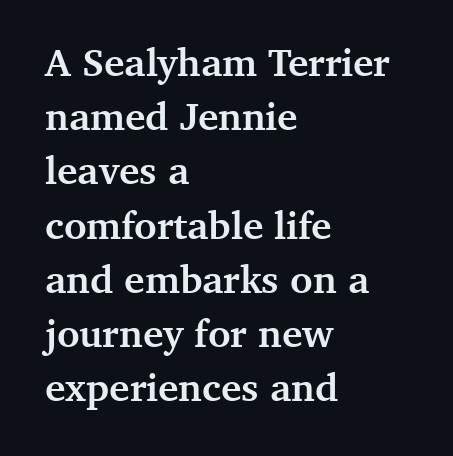
The image shows 39 px semibold serif type, upright; set left-aligned, normal line spacing (1.39x), normal letter spacing, not underlined; medium stroke contrast and a medium x-height.
